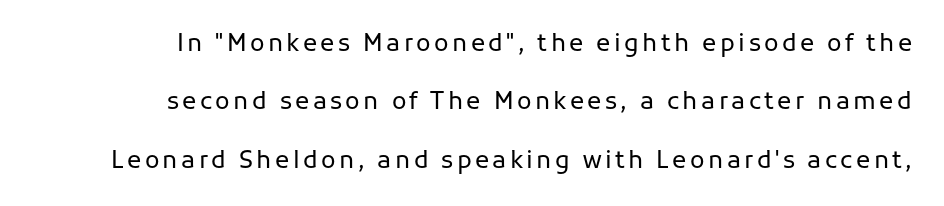
{"italic": "no", "bold": "no", "underline": "no", "align": "right", "line_spacing": "loose", "line_spacing_ratio": 2.43, "glyph_px": 24}
